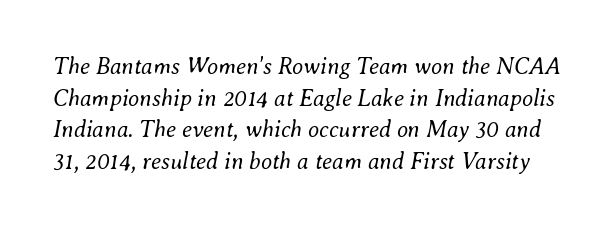
Q: Is the text bold? A: No.
Q: Is the text italic (slanted)? A: Yes, it leans right by about 8 degrees.
Q: Is the text underlined? A: No.
Q: Is the spacing between letters normal or unusually wide? A: Normal.
Q: Is the spacing between lines tight, normal or loose? A: Normal.
